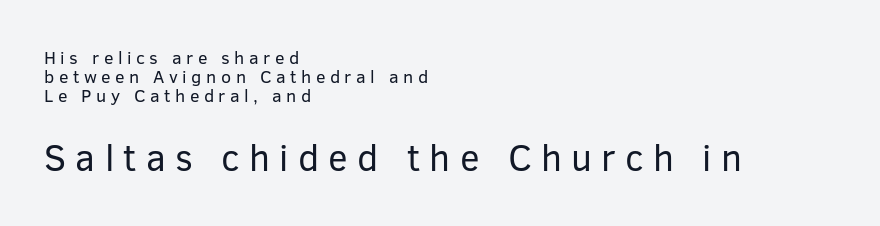
The block sitting lower on the canvas is the one with enlarged characters. The letterforms stand isolated, each surrounded by extra space. Character widths vary here, with narrow letters taking less room than wide ones. To sum up the face: it is a sans, with no serifs. The strip under each line holds only bare page. One-word summary of the alignment: left.
